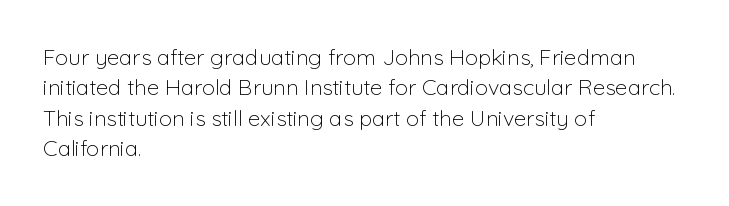
Q: Is the text bold? A: No.
Q: Is the text italic (slanted)? A: No, it is upright.
Q: Is the text underlined? A: No.
Q: How is the paragraph aligned? A: Left-aligned.
Q: Is the spacing between letters normal or unusually wide? A: Normal.
Q: Is the spacing between lines tight, normal or loose? A: Normal.
